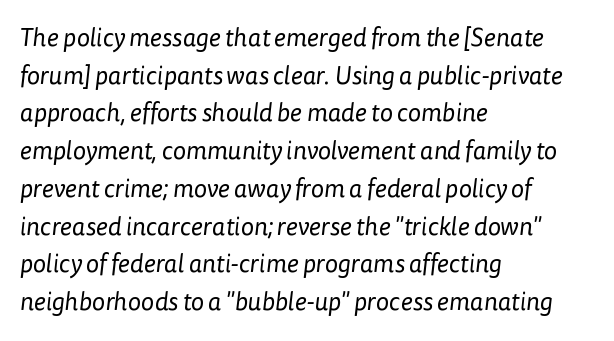
The image shows 25 px text type; set left-aligned, normal line spacing (1.51x), normal letter spacing, not underlined.
